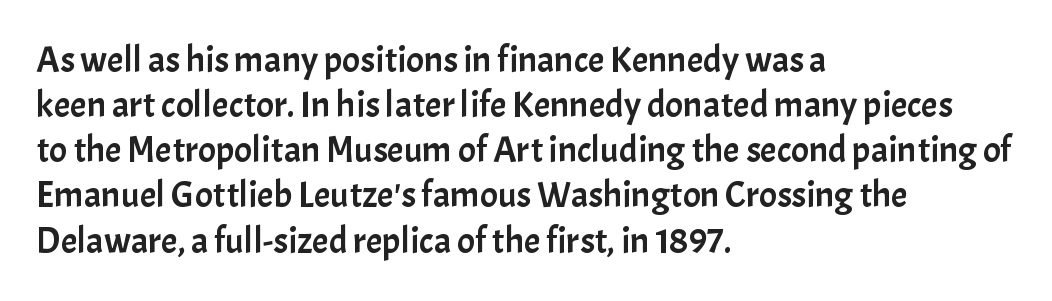
These lines are rendered in a variable-pitch font. Examine the stroke ends and you'll find no serifs. The gaps between neighbouring characters are ordinary and unremarkable. In terms of posture, this sample is upright.
